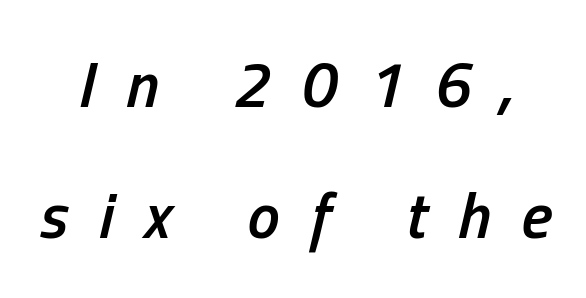
Q: Is the text bold? A: Semi-bold.
Q: Is the text italic (slanted)? A: Yes, it leans right by about 13 degrees.
Q: Is the text underlined? A: No.
Q: Is the spacing between letters normal or unusually wide? A: Unusually wide.
Q: Is the spacing between lines tight, normal or loose? A: Loose.
Q: Width (condensed, normal, or wide)? A: Condensed.
Q: Stroke contrast? A: Low.
Q: x-height? A: Medium.
Q: Monospaced? A: No.
